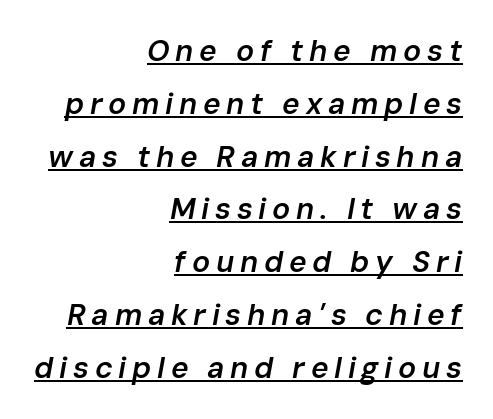
{"italic": "yes", "lean": "right", "slant_degrees": 10, "bold": "semi", "weight": "semibold", "width": "normal", "stroke_contrast": "low", "x_height": "medium", "monospaced": "no", "underline": "yes", "align": "right", "line_spacing_ratio": 1.76, "glyph_px": 30}
